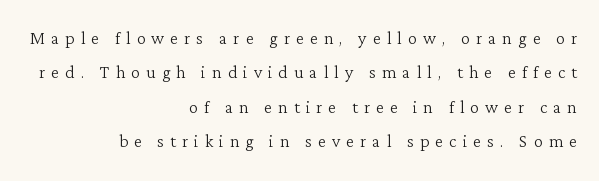
The image shows 23 px text type, upright; set right-aligned, normal line spacing (1.49x), unusually wide letter spacing (+0.26 em), not underlined.
